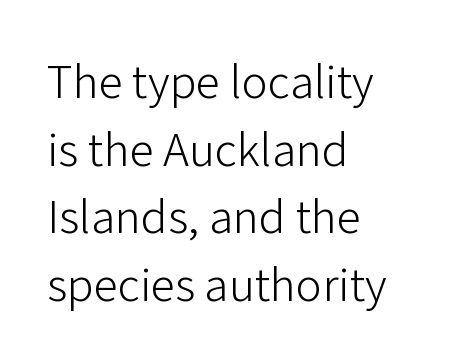
Q: Is the text bold? A: No.
Q: Is the text italic (slanted)? A: No, it is upright.
Q: Is the typeface a serif or a sans-serif typeface? A: Sans-serif.
Q: Is the text underlined? A: No.
Q: How is the paragraph aligned? A: Left-aligned.
Q: Is the spacing between letters normal or unusually wide? A: Normal.
Q: Is the spacing between lines tight, normal or loose? A: Normal.
Q: Width (condensed, normal, or wide)? A: Normal.
Q: Stroke contrast? A: Low.
Q: x-height? A: Medium.
Q: Monospaced? A: No.
